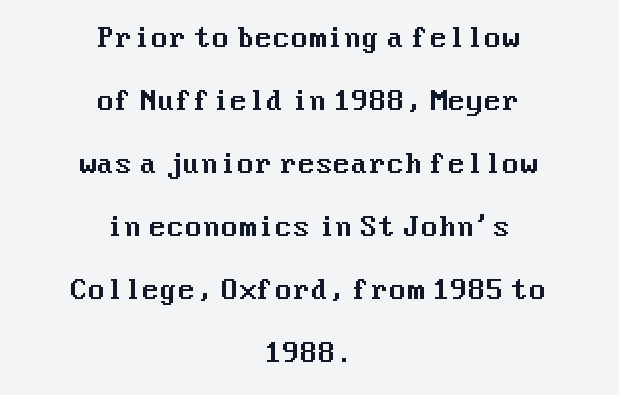
The image shows 26 px text type, upright; set centered, loose line spacing (2.42x), normal letter spacing, not underlined.
